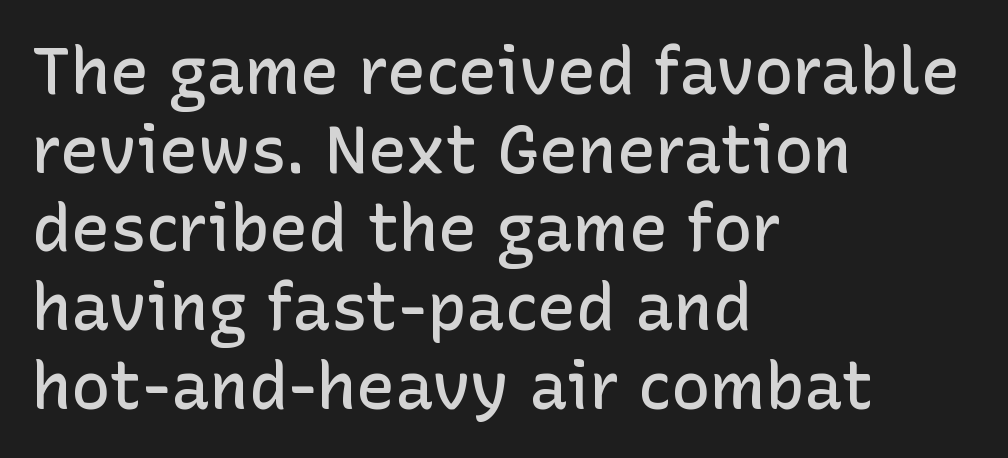
{"serif": "no", "italic": "no", "bold": "semi", "weight": "semibold", "width": "normal", "stroke_contrast": "low", "x_height": "medium", "monospaced": "no", "underline": "no", "align": "left", "line_spacing_ratio": 1.21, "letter_spacing": "normal", "letter_spacing_em": 0.0, "glyph_px": 65}
